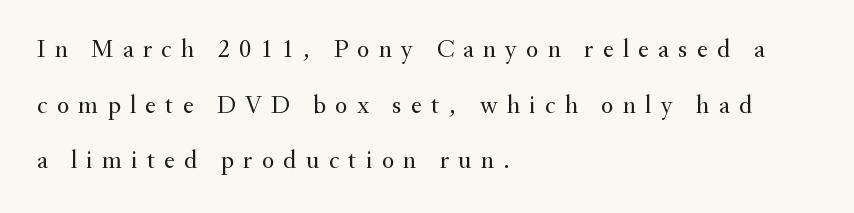
Q: Is the text bold? A: No.
Q: Is the text italic (slanted)? A: No, it is upright.
Q: Is the text underlined? A: No.
Q: How is the paragraph aligned? A: Left-aligned.
Q: Is the spacing between letters normal or unusually wide? A: Unusually wide.
Q: Is the spacing between lines tight, normal or loose? A: Loose.
